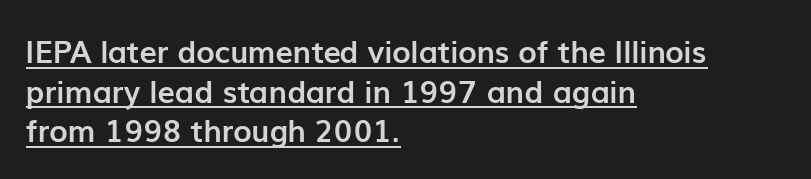
The image shows 31 px semibold sans-serif type, upright; set left-aligned, normal line spacing (1.28x), normal letter spacing, underlined; low stroke contrast and a medium x-height.
